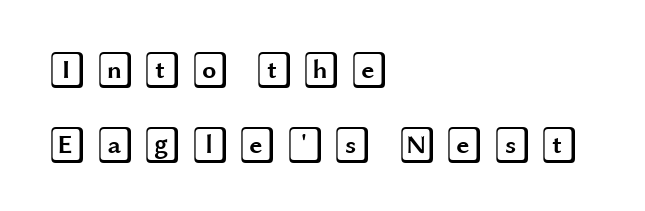
Q: Is the text italic (slanted)? A: No, it is upright.
Q: Is the text underlined? A: No.
Q: How is the paragraph aligned? A: Left-aligned.
Q: Is the spacing between letters normal or unusually wide? A: Unusually wide.
Q: Is the spacing between lines tight, normal or loose? A: Loose.
Q: Width (condensed, normal, or wide)? A: Wide.
Q: x-height? A: Large.
